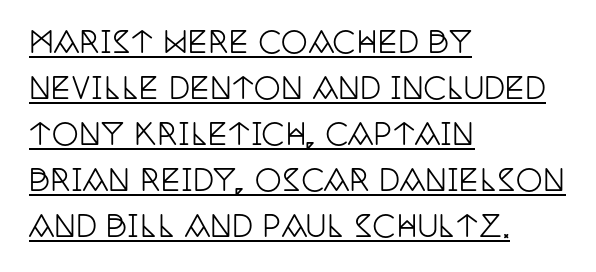
{"serif": "yes", "italic": "no", "width": "condensed", "stroke_contrast": "low", "x_height": "large", "monospaced": "no", "underline": "yes", "align": "left", "line_spacing": "normal", "line_spacing_ratio": 1.53, "letter_spacing": "normal", "letter_spacing_em": 0.0, "glyph_px": 30}
